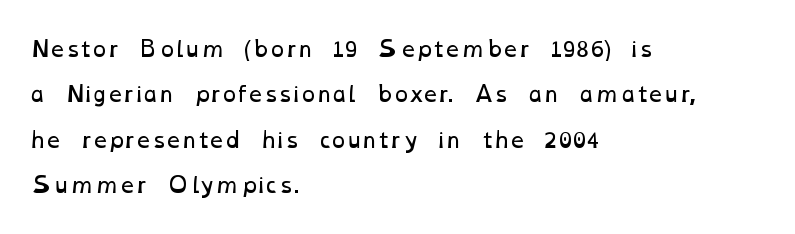
Q: Is the text bold? A: No.
Q: Is the text underlined? A: No.
Q: How is the paragraph aligned? A: Left-aligned.
Q: Is the spacing between letters normal or unusually wide? A: Normal.
Q: Is the spacing between lines tight, normal or loose? A: Loose.
